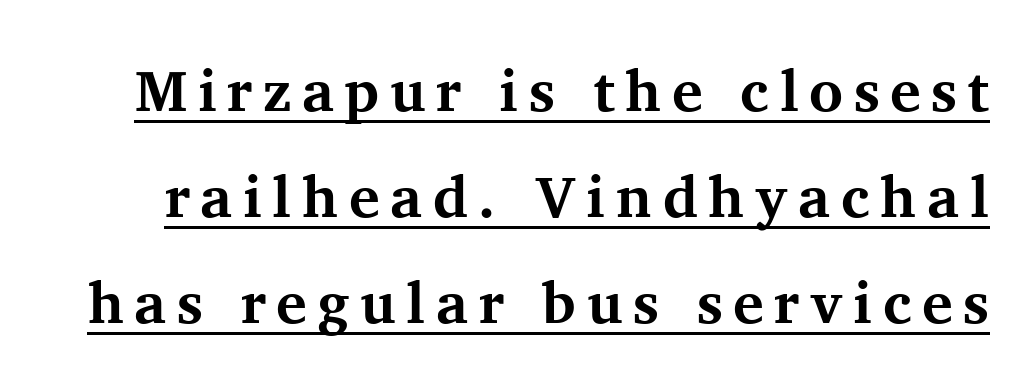
{"serif": "yes", "italic": "no", "bold": "yes", "weight": "bold", "width": "normal", "stroke_contrast": "medium", "x_height": "medium", "monospaced": "no", "underline": "yes", "line_spacing_ratio": 1.83, "glyph_px": 58}
